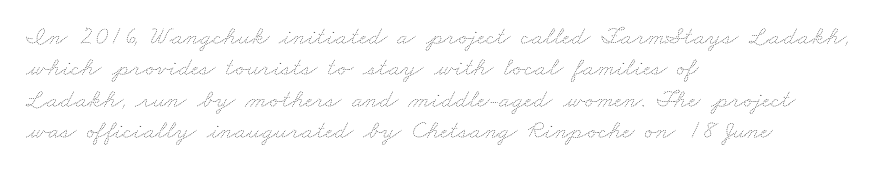
The image shows 26 px text type; set left-aligned, line spacing 1.21x, normal letter spacing, not underlined.
